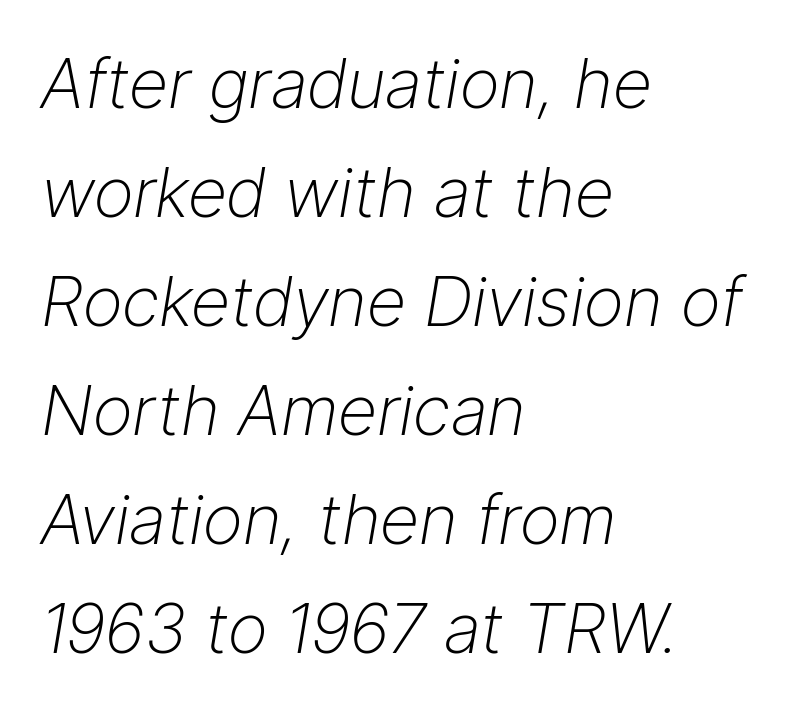
{"italic": "yes", "lean": "right", "slant_degrees": 9, "bold": "no", "weight": "light", "width": "normal", "stroke_contrast": "low", "x_height": "medium", "monospaced": "no", "underline": "no", "align": "left", "line_spacing": "normal", "line_spacing_ratio": 1.58, "letter_spacing": "normal", "letter_spacing_em": 0.0, "glyph_px": 69}
